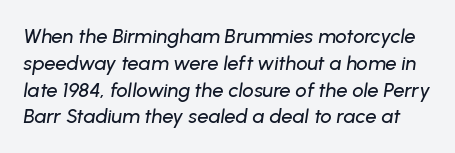
Does extra space separate the letters? No, they use regular spacing. Compared with ordinary roman type, these characters are visibly tilted. Glance below the letters and you will spot only blank space. How would I describe the line gaps? Plain and ordinary.
